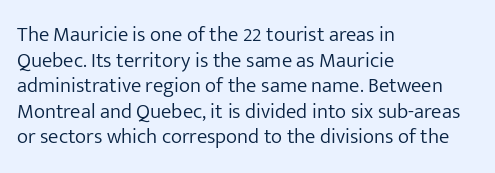
The image shows 21 px text type, upright; set left-aligned, line spacing 1.22x, normal letter spacing, not underlined.
